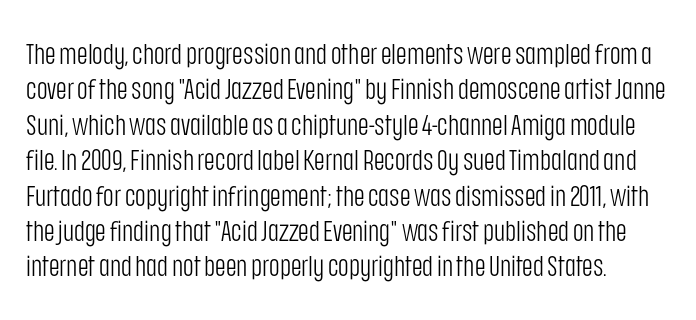
{"serif": "no", "italic": "no", "bold": "no", "weight": "light", "width": "condensed", "stroke_contrast": "low", "x_height": "large", "monospaced": "no", "underline": "no", "line_spacing_ratio": 1.22, "letter_spacing": "normal", "letter_spacing_em": 0.0, "glyph_px": 29}
